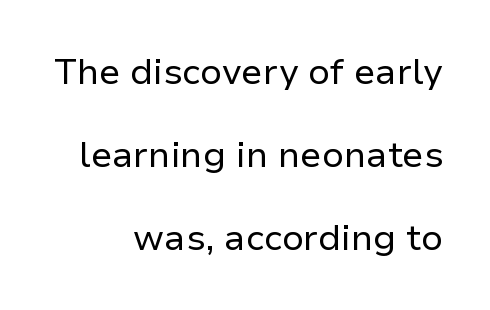
The image shows 36 px regular-weight sans-serif type, upright; set right-aligned, loose line spacing (2.3x), normal letter spacing, not underlined; low stroke contrast and a medium x-height.
